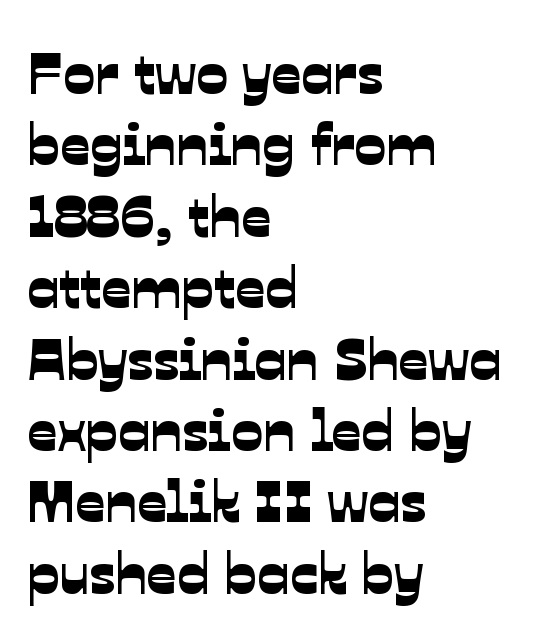
{"serif": "no", "width": "normal", "stroke_contrast": "low", "x_height": "medium", "monospaced": "no", "underline": "no", "align": "left", "line_spacing_ratio": 1.21, "letter_spacing": "normal", "letter_spacing_em": 0.0, "glyph_px": 59}
